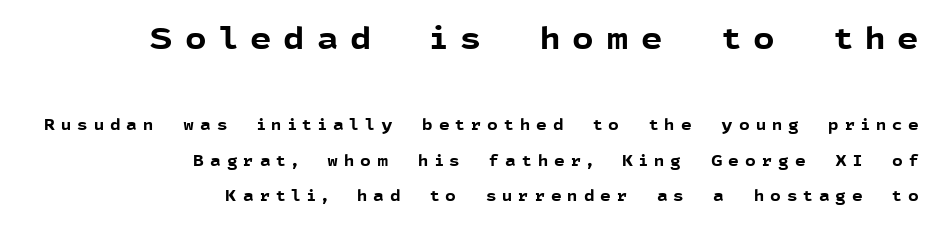
{"serif": "no", "italic": "no", "bold": "yes", "weight": "bold", "width": "normal", "x_height": "medium", "monospaced": "no", "underline": "no", "align": "right", "line_spacing": "loose", "line_spacing_ratio": 2.37, "letter_spacing": "wide", "letter_spacing_em": 0.4, "larger_block": "first", "size_ratio": 2.0, "glyph_px": 30}
